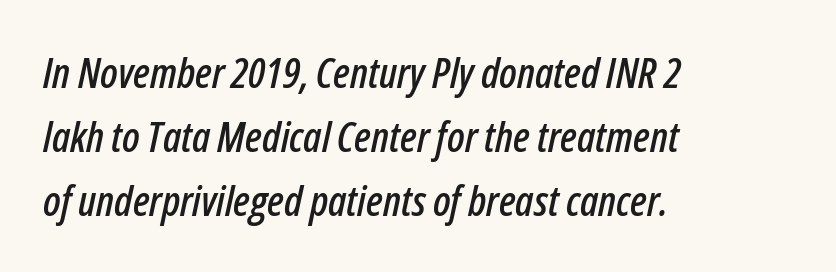
Q: Is the text italic (slanted)? A: Yes, it leans right by about 12 degrees.
Q: Is the text underlined? A: No.
Q: How is the paragraph aligned? A: Left-aligned.
Q: Is the spacing between letters normal or unusually wide? A: Normal.
Q: Is the spacing between lines tight, normal or loose? A: Normal.
Q: Width (condensed, normal, or wide)? A: Condensed.
Q: Stroke contrast? A: Low.
Q: x-height? A: Medium.
Q: Monospaced? A: No.
